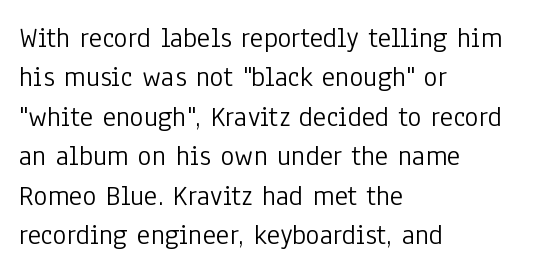
{"serif": "no", "italic": "no", "bold": "no", "weight": "light", "width": "condensed", "stroke_contrast": "low", "x_height": "medium", "monospaced": "no", "underline": "no", "align": "left", "line_spacing": "normal", "line_spacing_ratio": 1.36, "letter_spacing": "normal", "letter_spacing_em": 0.0, "glyph_px": 29}
